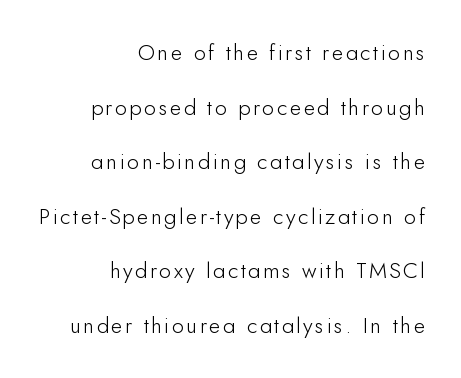
Q: Is the text bold? A: No.
Q: Is the text italic (slanted)? A: No, it is upright.
Q: Is the text underlined? A: No.
Q: How is the paragraph aligned? A: Right-aligned.
Q: Is the spacing between lines tight, normal or loose? A: Loose.
